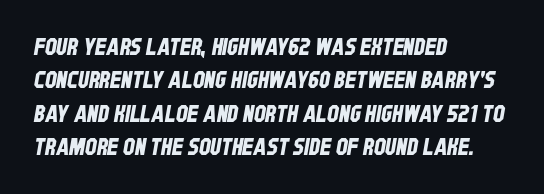
Q: Is the text underlined? A: No.
Q: How is the paragraph aligned? A: Left-aligned.
Q: Is the spacing between letters normal or unusually wide? A: Normal.
Q: Is the spacing between lines tight, normal or loose? A: Normal.
